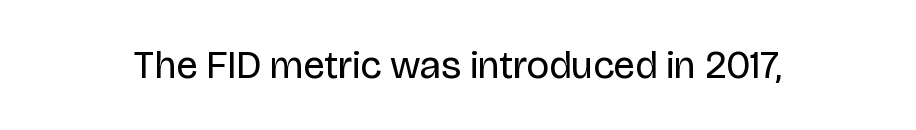
Q: Is the text bold? A: No.
Q: Is the text italic (slanted)? A: No, it is upright.
Q: Is the typeface a serif or a sans-serif typeface? A: Sans-serif.
Q: Is the text underlined? A: No.
Q: Is the spacing between letters normal or unusually wide? A: Normal.
Q: Width (condensed, normal, or wide)? A: Normal.
Q: Stroke contrast? A: Low.
Q: x-height? A: Large.
Q: Monospaced? A: No.
